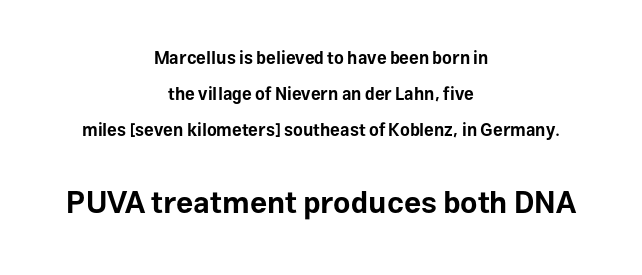
The image shows 30 px bold sans-serif type, upright; set centered, loose line spacing (2.13x), normal letter spacing, not underlined; the second (bottom) block is 1.76x larger; low stroke contrast and a medium x-height.
